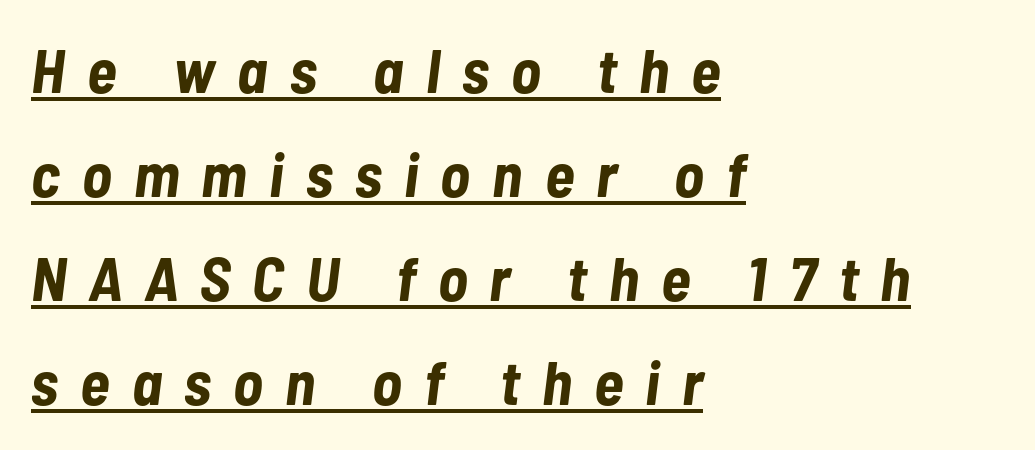
{"italic": "yes", "lean": "right", "slant_degrees": 7, "bold": "yes", "weight": "bold", "width": "condensed", "stroke_contrast": "low", "x_height": "medium", "monospaced": "no", "underline": "yes", "align": "left", "line_spacing": "normal", "line_spacing_ratio": 1.68, "letter_spacing": "wide", "letter_spacing_em": 0.36, "glyph_px": 62}
